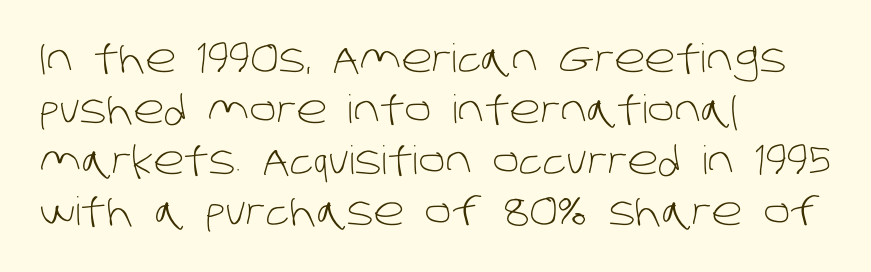
The image shows 39 px light sans-serif type; set left-aligned, normal line spacing (1.31x), normal letter spacing, not underlined; low stroke contrast and a large x-height.
